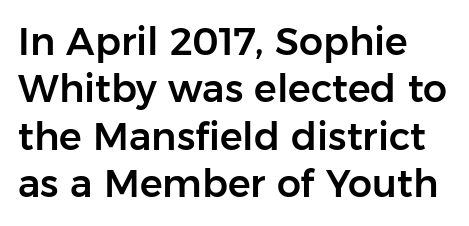
Q: Is the text italic (slanted)? A: No, it is upright.
Q: Is the typeface a serif or a sans-serif typeface? A: Sans-serif.
Q: Is the text underlined? A: No.
Q: Is the spacing between letters normal or unusually wide? A: Normal.
Q: Is the spacing between lines tight, normal or loose? A: Normal.
Q: Width (condensed, normal, or wide)? A: Normal.
Q: Stroke contrast? A: Low.
Q: x-height? A: Medium.
Q: Monospaced? A: No.
